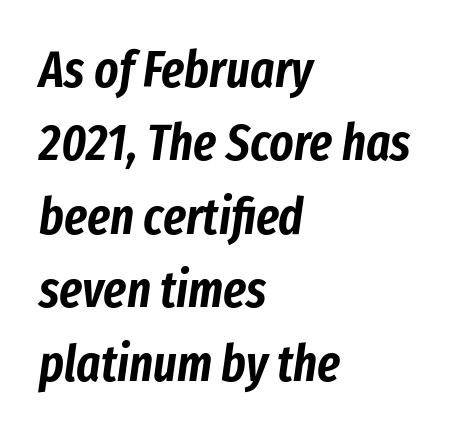
This sample uses plain, unmodified letter spacing. The glyphs look as if they've been sheared to an angle. This rendering features lettering with no underline. Looks like regular typesetting: each glyph gets only the width it needs. The rendering uses a moderate line-height, typical for paragraphs.
